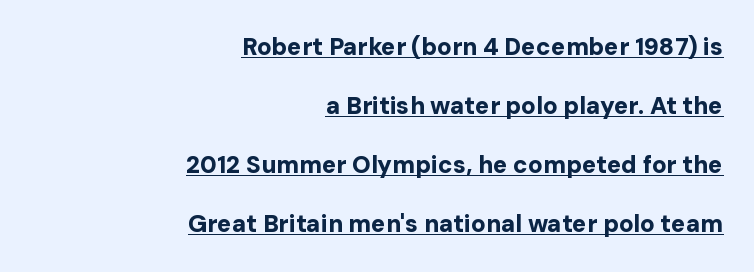
The image shows 24 px bold type, upright; set right-aligned, loose line spacing (2.46x), normal letter spacing, underlined.
